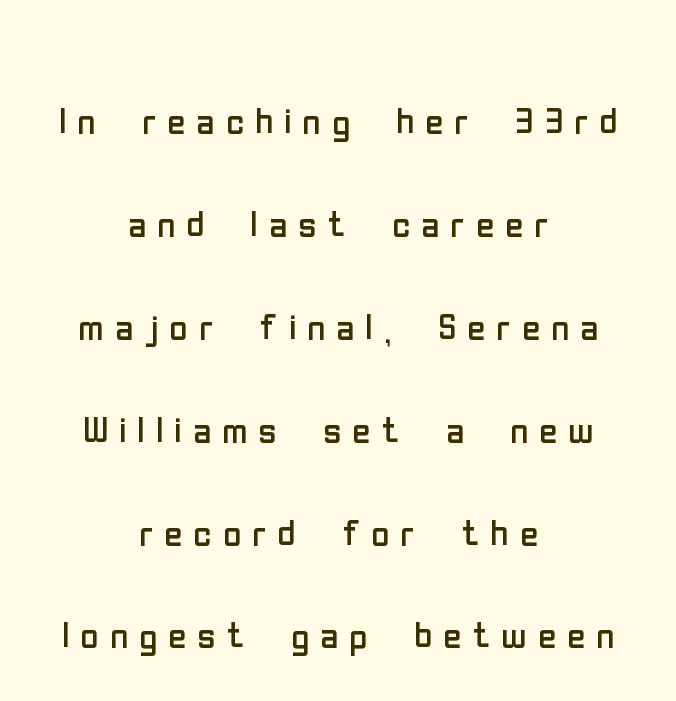
Q: Is the text bold? A: No.
Q: Is the text italic (slanted)? A: No, it is upright.
Q: Is the typeface a serif or a sans-serif typeface? A: Sans-serif.
Q: Is the text underlined? A: No.
Q: How is the paragraph aligned? A: Centered.
Q: Is the spacing between letters normal or unusually wide? A: Unusually wide.
Q: Is the spacing between lines tight, normal or loose? A: Loose.
Q: Width (condensed, normal, or wide)? A: Condensed.
Q: Stroke contrast? A: Low.
Q: x-height? A: Medium.
Q: Monospaced? A: No.
